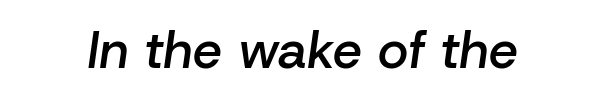
The space directly below the letters is spotless. Look at the tracking — it's just the regular setting, nothing added. A bit beefed up — I'd call it semibold rather than bold. You could not count columns in this text — the font is proportionally spaced. Looking at the ascenders, they clearly lean.
